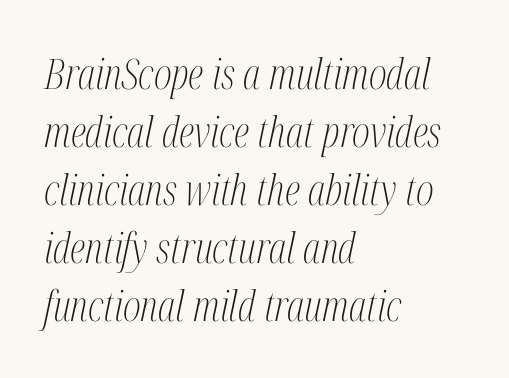
The space between consecutive lines is moderate. These lines are rendered in a variable-pitch font. These lines are composed in type with serifs. Emphasis-style slanted type is in use. Line beginnings align vertically; line endings do not. The cut favours lightness, reaching ordinary text weight at its darkest.
